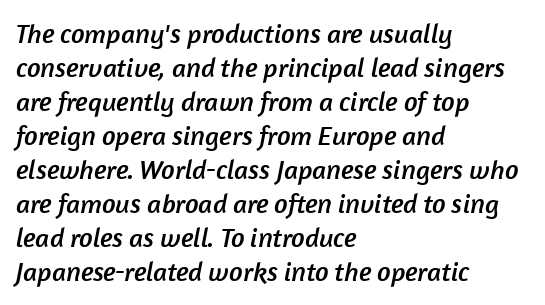
{"underline": "no", "align": "left", "line_spacing": "normal", "line_spacing_ratio": 1.26, "letter_spacing": "normal", "letter_spacing_em": 0.0, "glyph_px": 27}
